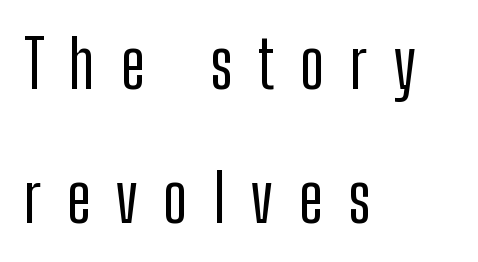
{"serif": "no", "italic": "no", "width": "condensed", "stroke_contrast": "low", "x_height": "medium", "monospaced": "no", "underline": "no", "align": "left", "line_spacing": "loose", "line_spacing_ratio": 2.03, "letter_spacing": "wide", "letter_spacing_em": 0.39, "glyph_px": 66}
